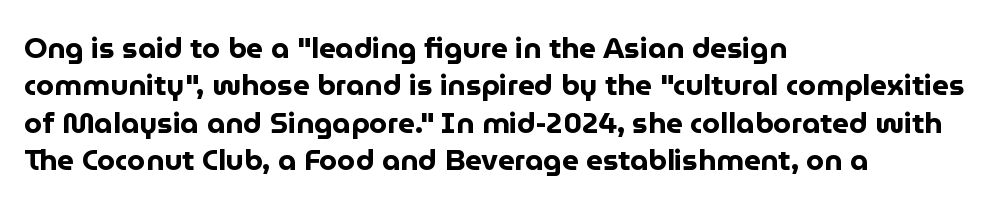
Reading down the block, your eye returns to a fixed left position each line. Vertically, the passage feels balanced, rows spaced as you'd expect. Character widths vary here, with narrow letters taking less room than wide ones. These lines keep a tight, regular rhythm from letter to letter. The typeface chosen for these lines omits serifs. Decoration check: the copy has no underline.
